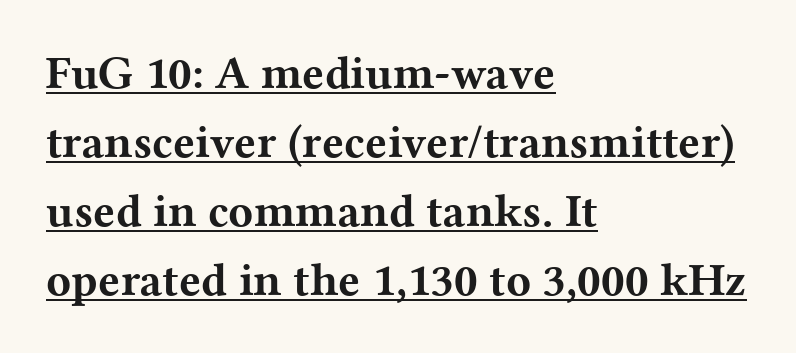
Whoever set this chose a conventional vertical rhythm. The ragged edge is on the right, which tells us the setting is flush left. The letters stand straight up with perfectly vertical stems. Weight check: bold — yes, fully. Glyph-to-glyph distance matches everyday printed text.
